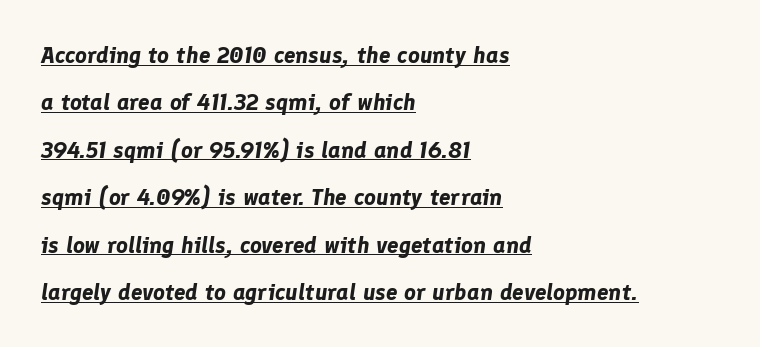
Q: Is the text bold? A: Yes.
Q: Is the text italic (slanted)? A: Yes, it leans right by about 8 degrees.
Q: Is the text underlined? A: Yes.
Q: How is the paragraph aligned? A: Left-aligned.
Q: Is the spacing between letters normal or unusually wide? A: Normal.
Q: Is the spacing between lines tight, normal or loose? A: Loose.
